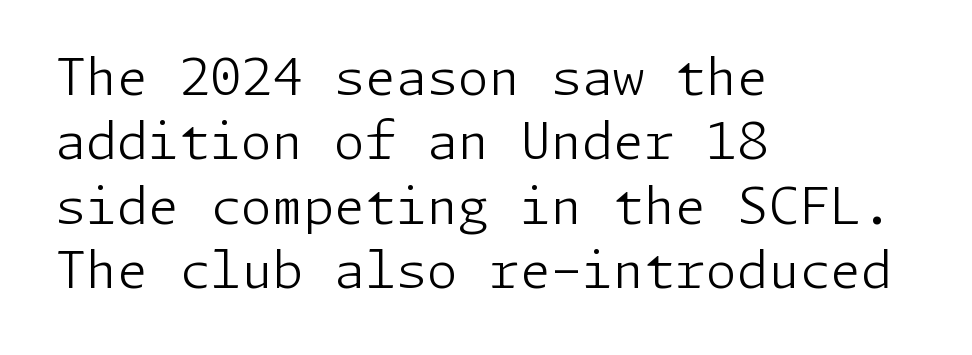
Q: Is the text bold? A: No.
Q: Is the text italic (slanted)? A: No, it is upright.
Q: Is the typeface a serif or a sans-serif typeface? A: Sans-serif.
Q: Is the text underlined? A: No.
Q: How is the paragraph aligned? A: Left-aligned.
Q: Is the spacing between letters normal or unusually wide? A: Normal.
Q: Is the spacing between lines tight, normal or loose? A: Normal.
Q: Width (condensed, normal, or wide)? A: Normal.
Q: Stroke contrast? A: Low.
Q: x-height? A: Medium.
